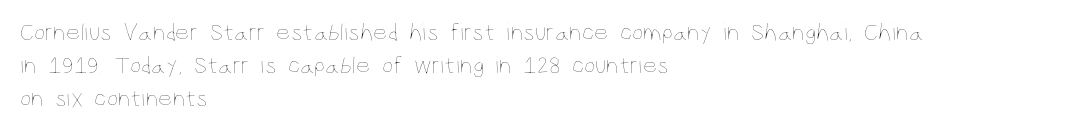
The image shows 25 px text type, upright; set left-aligned, normal line spacing (1.33x), normal letter spacing, not underlined.
